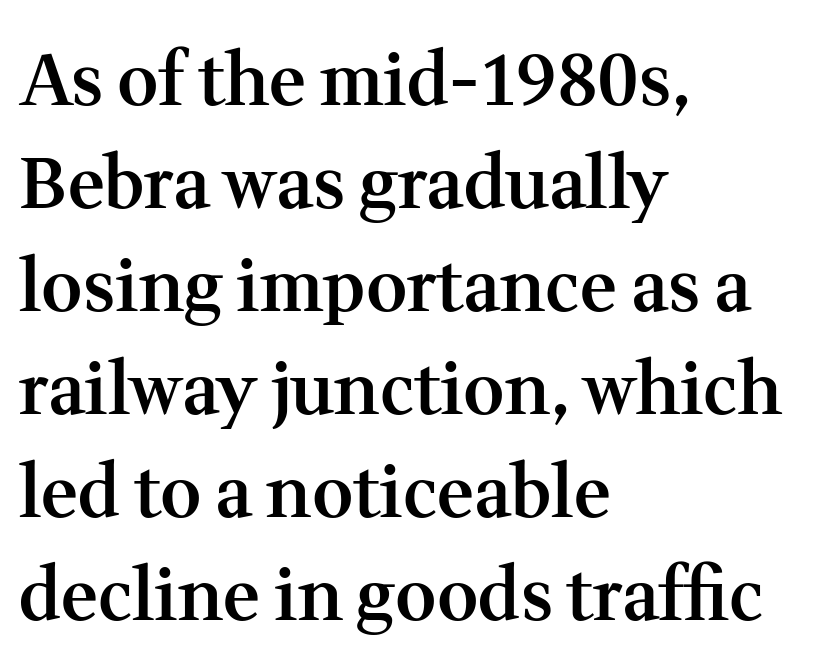
Q: Is the text bold? A: Semi-bold.
Q: Is the text italic (slanted)? A: No, it is upright.
Q: Is the typeface a serif or a sans-serif typeface? A: Serif.
Q: Is the text underlined? A: No.
Q: How is the paragraph aligned? A: Left-aligned.
Q: Is the spacing between letters normal or unusually wide? A: Normal.
Q: Is the spacing between lines tight, normal or loose? A: Normal.
Q: Width (condensed, normal, or wide)? A: Normal.
Q: Stroke contrast? A: Medium.
Q: x-height? A: Medium.
Q: Monospaced? A: No.
